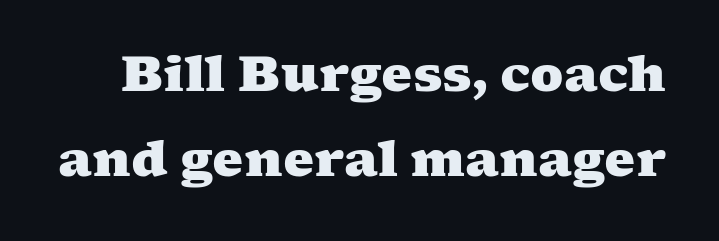
{"serif": "yes", "bold": "yes", "weight": "heavy", "width": "wide", "stroke_contrast": "medium", "x_height": "medium", "monospaced": "no", "underline": "no", "line_spacing_ratio": 1.73, "letter_spacing": "normal", "letter_spacing_em": 0.0, "glyph_px": 49}
